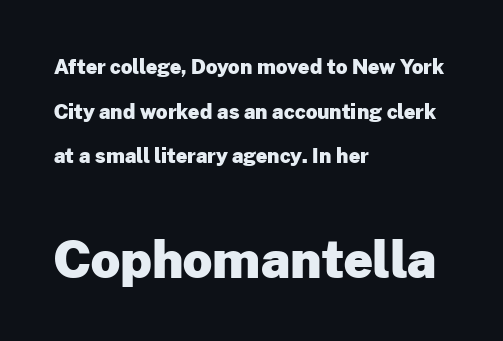
Thick stems and heavy bowls — unmistakably bold. The line-height multiplier appears high, well above default. Clear beneath every line of the passage. Layout note: lines flush left. Notice how the stems are strictly vertical — no italics here.
